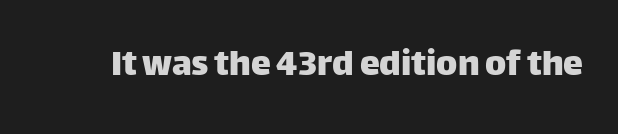
Q: Is the text italic (slanted)? A: No, it is upright.
Q: Is the typeface a serif or a sans-serif typeface? A: Sans-serif.
Q: Is the text underlined? A: No.
Q: Is the spacing between letters normal or unusually wide? A: Normal.
Q: Width (condensed, normal, or wide)? A: Normal.
Q: Stroke contrast? A: Low.
Q: x-height? A: Large.
Q: Monospaced? A: No.
